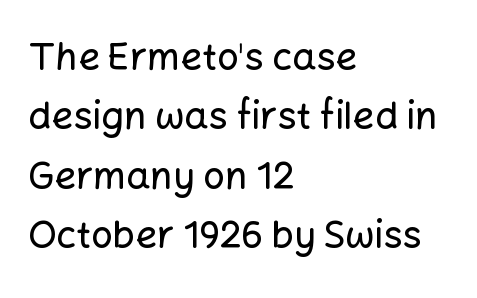
Unmarked baselines from the first word to the last. Serifs: no, the terminals of the letterforms are clean. Letter spacing: default. Left-aligned paragraph, ragged on the right. No italicization has been applied; the sample stays upright.
